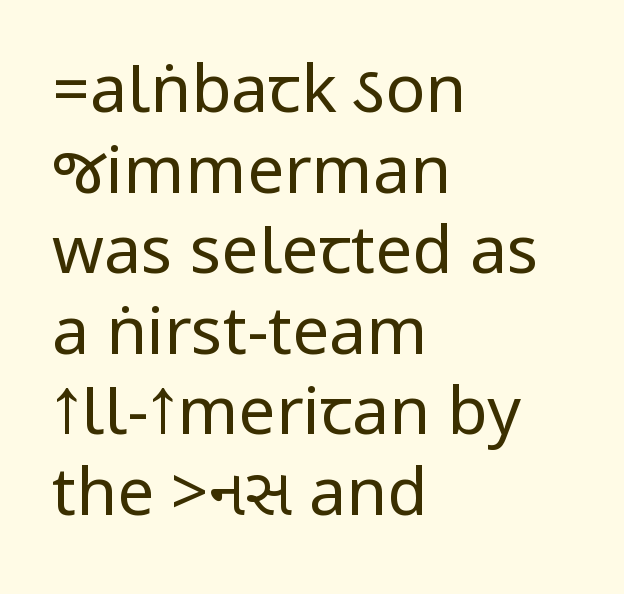
This rendering features lettering with no underline. Posture: upright roman. Stroke mass is kept to a normal reading level or below. The ragged edge is on the right, which tells us the setting is flush left. This rendering leaves character spacing at its baseline value.
